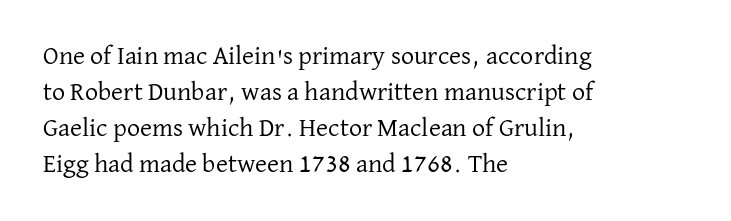
{"italic": "no", "bold": "no", "underline": "no", "align": "left", "line_spacing": "normal", "line_spacing_ratio": 1.38, "letter_spacing": "normal", "letter_spacing_em": 0.0, "glyph_px": 26}
